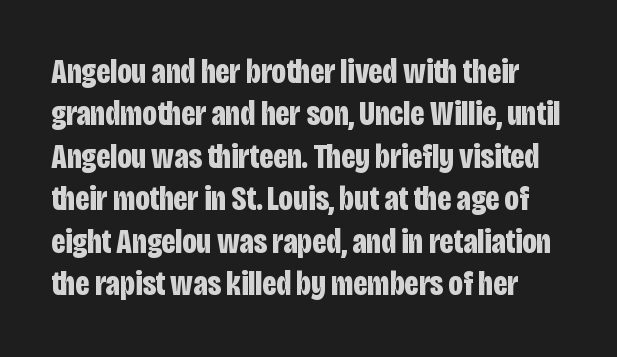
Q: Is the text bold? A: Yes.
Q: Is the text italic (slanted)? A: No, it is upright.
Q: Is the typeface a serif or a sans-serif typeface? A: Sans-serif.
Q: Is the text underlined? A: No.
Q: Is the spacing between letters normal or unusually wide? A: Normal.
Q: Is the spacing between lines tight, normal or loose? A: Normal.
Q: Width (condensed, normal, or wide)? A: Condensed.
Q: Stroke contrast? A: Low.
Q: x-height? A: Large.
Q: Monospaced? A: No.
